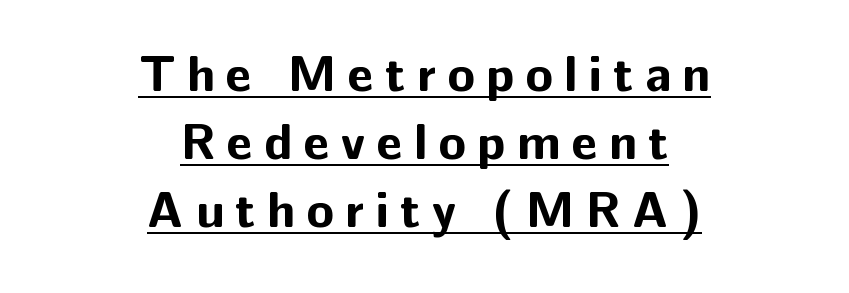
{"serif": "no", "italic": "no", "bold": "yes", "weight": "bold", "width": "normal", "stroke_contrast": "low", "x_height": "medium", "monospaced": "no", "underline": "yes", "align": "center", "line_spacing": "normal", "line_spacing_ratio": 1.36, "letter_spacing": "wide", "letter_spacing_em": 0.23, "glyph_px": 50}
